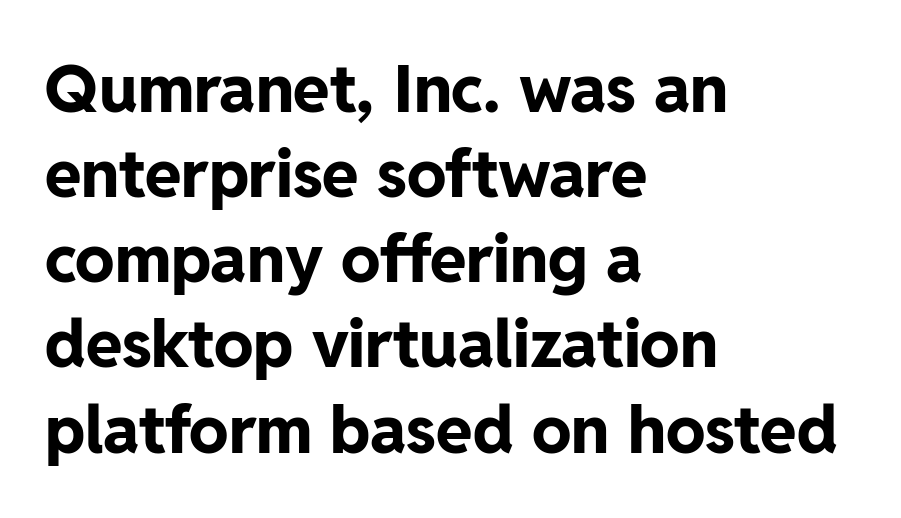
{"serif": "no", "italic": "no", "bold": "yes", "weight": "bold", "width": "normal", "stroke_contrast": "low", "x_height": "medium", "monospaced": "no", "underline": "no", "align": "left", "line_spacing": "normal", "line_spacing_ratio": 1.29, "letter_spacing": "normal", "letter_spacing_em": 0.0, "glyph_px": 66}
